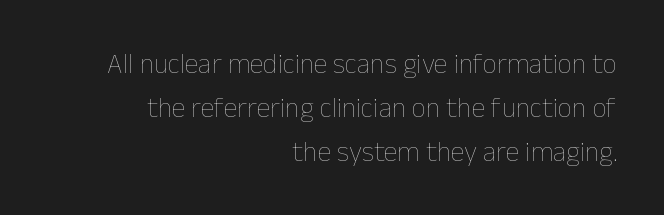
The image shows 28 px thin type, upright; set right-aligned, normal line spacing (1.58x), normal letter spacing, not underlined; low stroke contrast and a medium x-height.
